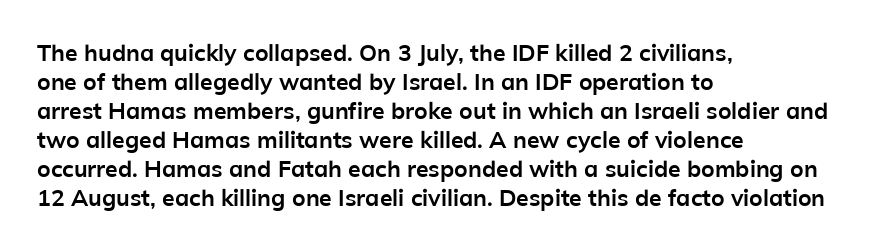
Q: Is the text bold? A: Yes.
Q: Is the text italic (slanted)? A: No, it is upright.
Q: Is the text underlined? A: No.
Q: How is the paragraph aligned? A: Left-aligned.
Q: Is the spacing between letters normal or unusually wide? A: Normal.
Q: Is the spacing between lines tight, normal or loose? A: Normal.
